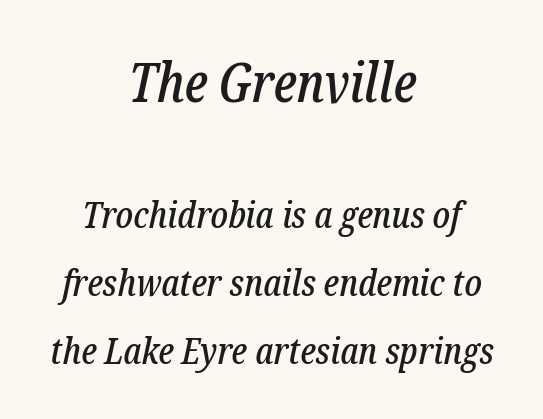
{"serif": "yes", "italic": "yes", "lean": "right", "slant_degrees": 12, "width": "condensed", "stroke_contrast": "low", "x_height": "medium", "monospaced": "no", "underline": "no", "align": "center", "line_spacing_ratio": 1.84, "letter_spacing": "normal", "letter_spacing_em": 0.0, "larger_block": "first", "size_ratio": 1.49, "glyph_px": 55}
